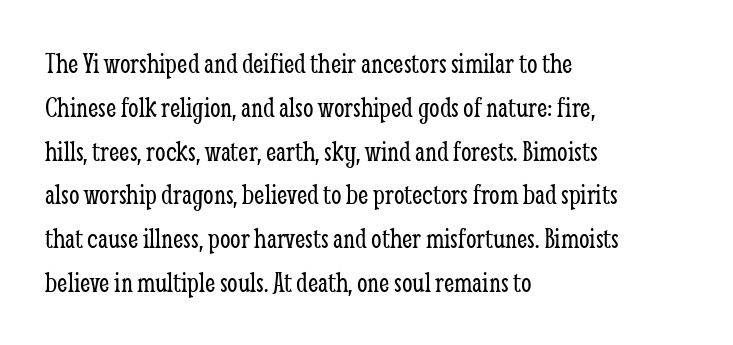
{"serif": "yes", "italic": "no", "bold": "no", "weight": "light", "width": "condensed", "stroke_contrast": "low", "x_height": "medium", "monospaced": "no", "underline": "no", "align": "left", "line_spacing": "normal", "line_spacing_ratio": 1.46, "letter_spacing": "normal", "letter_spacing_em": 0.0, "glyph_px": 30}
